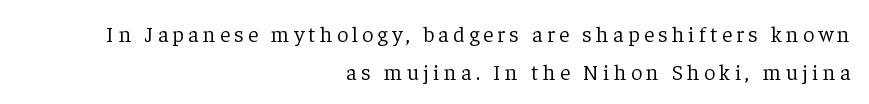
Q: Is the text bold? A: No.
Q: Is the text italic (slanted)? A: No, it is upright.
Q: Is the text underlined? A: No.
Q: How is the paragraph aligned? A: Right-aligned.
Q: Is the spacing between letters normal or unusually wide? A: Unusually wide.
